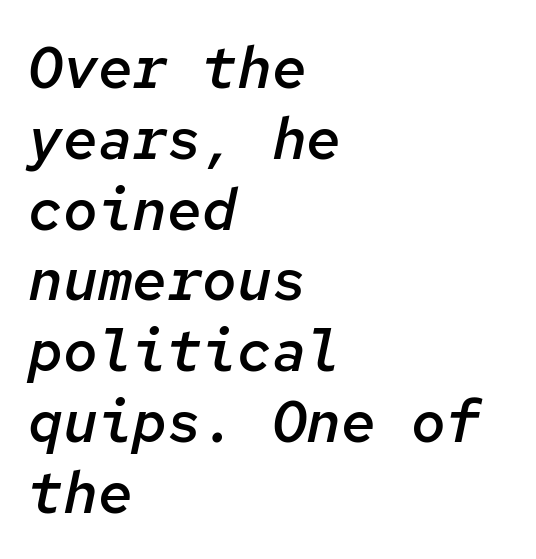
This rendering leaves character spacing at its baseline value. The rendering anchors every line to the left-hand side. Fixed-width glyphs throughout — classic coding-font behaviour. Look at the stroke-to-counter ratio: somewhat heavy, a semibold. These lines were composed using italics.
